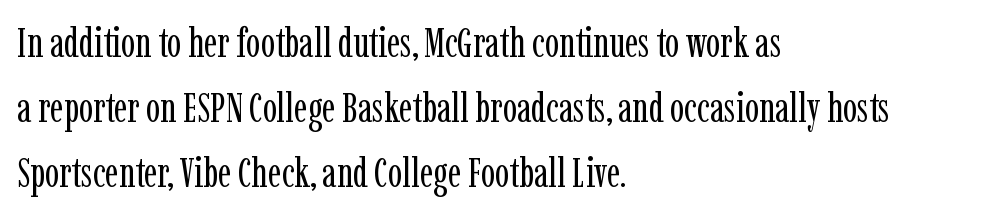
{"serif": "yes", "italic": "no", "bold": "no", "weight": "regular", "width": "condensed", "stroke_contrast": "low", "x_height": "medium", "monospaced": "no", "underline": "no", "align": "left", "line_spacing": "normal", "line_spacing_ratio": 1.55, "letter_spacing": "normal", "letter_spacing_em": 0.0, "glyph_px": 42}
